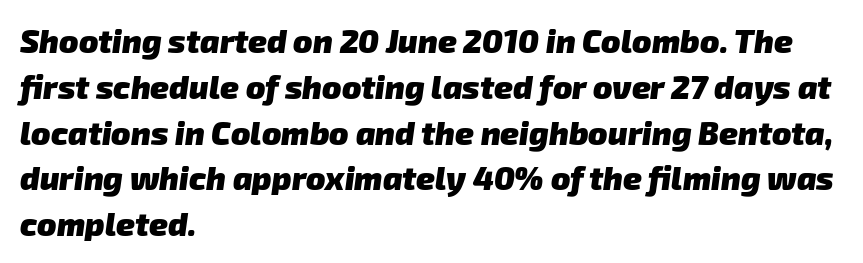
{"serif": "no", "bold": "yes", "weight": "heavy", "width": "normal", "stroke_contrast": "low", "x_height": "medium", "monospaced": "no", "underline": "no", "align": "left", "line_spacing": "normal", "line_spacing_ratio": 1.43, "letter_spacing": "normal", "letter_spacing_em": 0.0, "glyph_px": 32}
